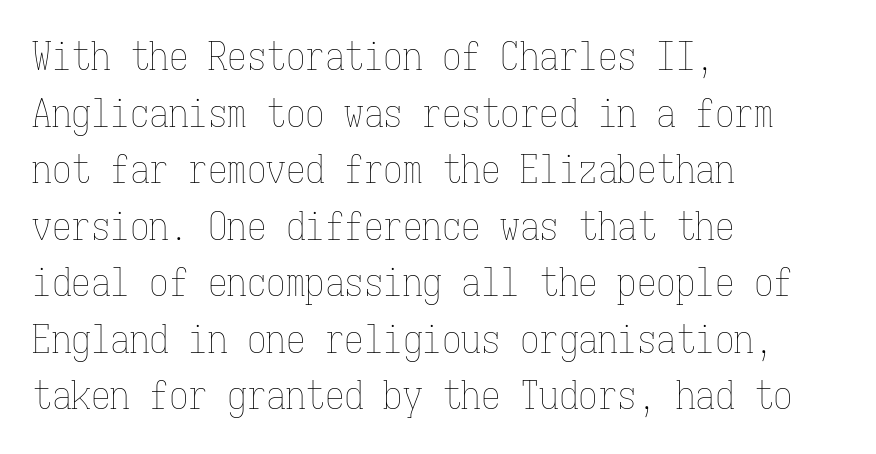
Descenders hang freely into open space. Glyph-to-glyph distance matches everyday printed text. The letterforms sit at book weight or below. This block has exactly the height ordinary leading produces.
